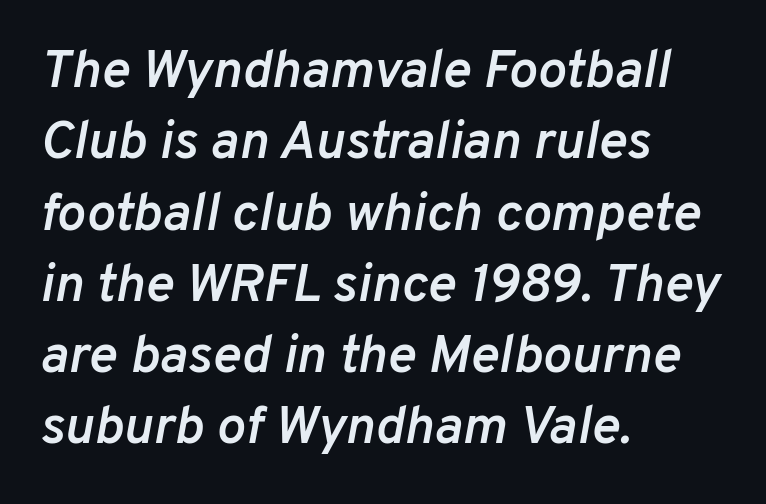
Q: Is the text bold? A: Semi-bold.
Q: Is the text italic (slanted)? A: Yes, it leans right by about 10 degrees.
Q: Is the text underlined? A: No.
Q: How is the paragraph aligned? A: Left-aligned.
Q: Is the spacing between letters normal or unusually wide? A: Normal.
Q: Is the spacing between lines tight, normal or loose? A: Normal.
Q: Width (condensed, normal, or wide)? A: Normal.
Q: Stroke contrast? A: Low.
Q: x-height? A: Medium.
Q: Monospaced? A: No.
